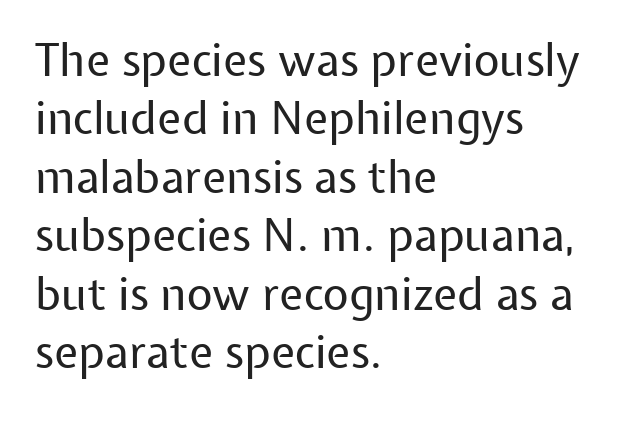
The image shows 45 px regular-weight sans-serif type, upright; set left-aligned, normal line spacing (1.3x), normal letter spacing, not underlined; low stroke contrast and a medium x-height.
